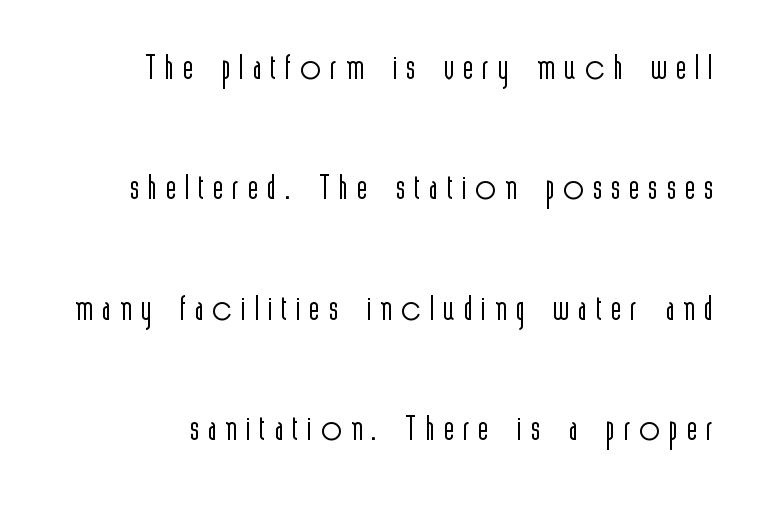
Q: Is the text bold? A: No.
Q: Is the text italic (slanted)? A: No, it is upright.
Q: Is the typeface a serif or a sans-serif typeface? A: Sans-serif.
Q: Is the text underlined? A: No.
Q: Is the spacing between lines tight, normal or loose? A: Loose.
Q: Width (condensed, normal, or wide)? A: Condensed.
Q: x-height? A: Medium.
Q: Monospaced? A: No.
